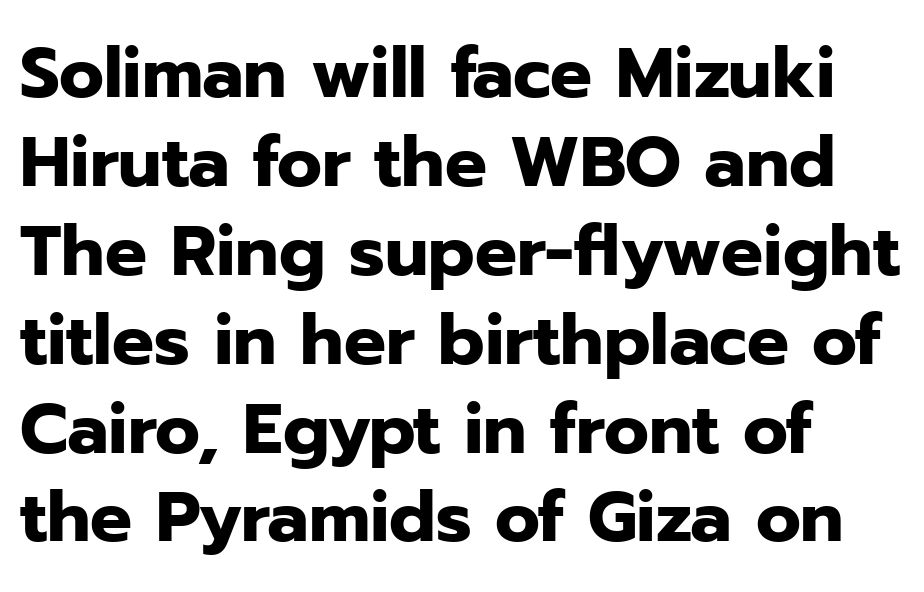
Classification — sans serif. These lines keep a tight, regular rhythm from letter to letter. Heft: maximum for text — a bold. Decoration check: the copy has no underline.
